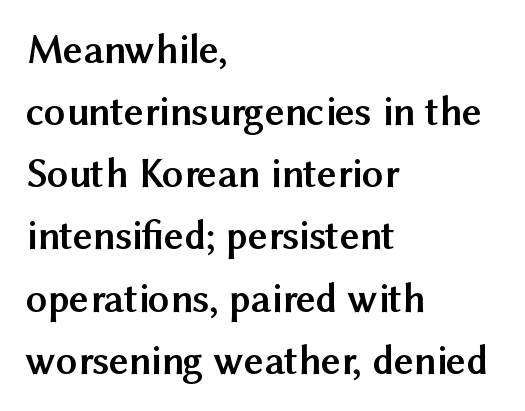
The image shows 42 px semibold sans-serif type, upright; set left-aligned, normal line spacing (1.48x), normal letter spacing, not underlined; medium stroke contrast and a medium x-height.
